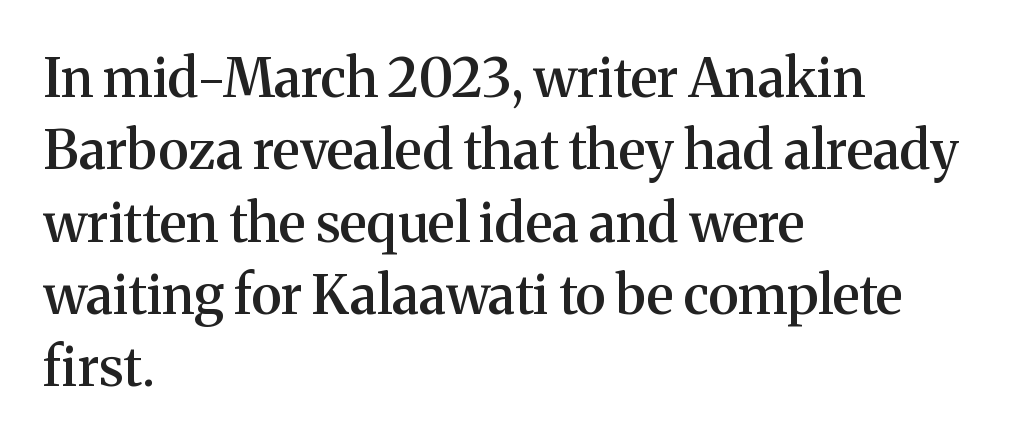
{"serif": "yes", "italic": "no", "bold": "semi", "weight": "semibold", "width": "normal", "stroke_contrast": "medium", "x_height": "medium", "monospaced": "no", "underline": "no", "align": "left", "line_spacing": "normal", "line_spacing_ratio": 1.34, "letter_spacing": "normal", "letter_spacing_em": 0.0, "glyph_px": 54}
